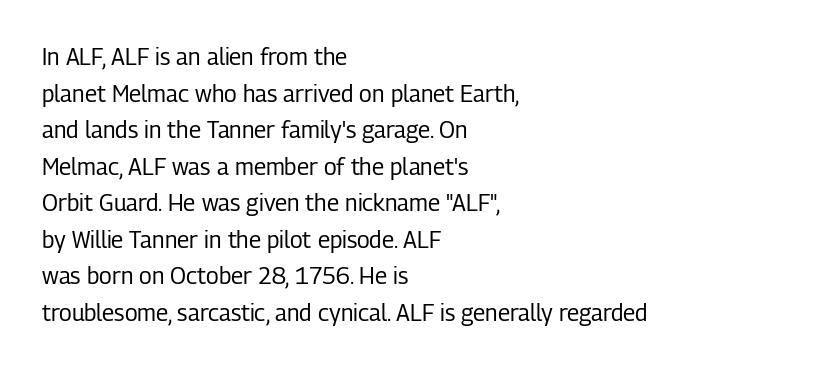
Notice how descenders clear the ascenders below comfortably — that's standard leading. Heft: none added — not bold. Posture: upright roman. The tracking reads as untouched default to a designer's eye. If you drew a ruler down the left edge, every line would touch it.
